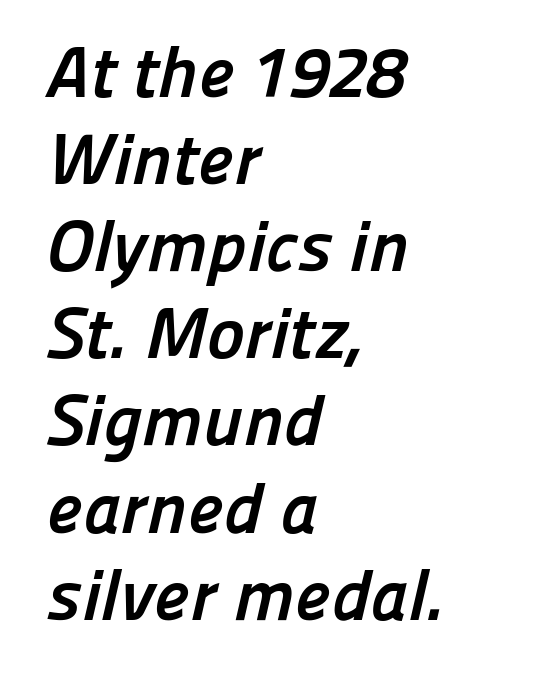
{"serif": "no", "bold": "yes", "weight": "semibold", "width": "normal", "stroke_contrast": "low", "x_height": "medium", "monospaced": "no", "underline": "no", "align": "left", "line_spacing_ratio": 1.21, "letter_spacing": "normal", "letter_spacing_em": 0.0, "glyph_px": 72}
